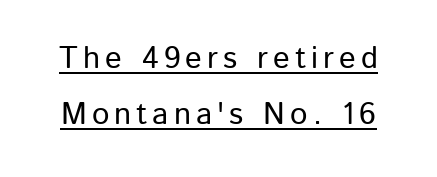
The image shows 31 px sans-serif type, upright; set line spacing 1.82x, underlined; low stroke contrast and a medium x-height.
